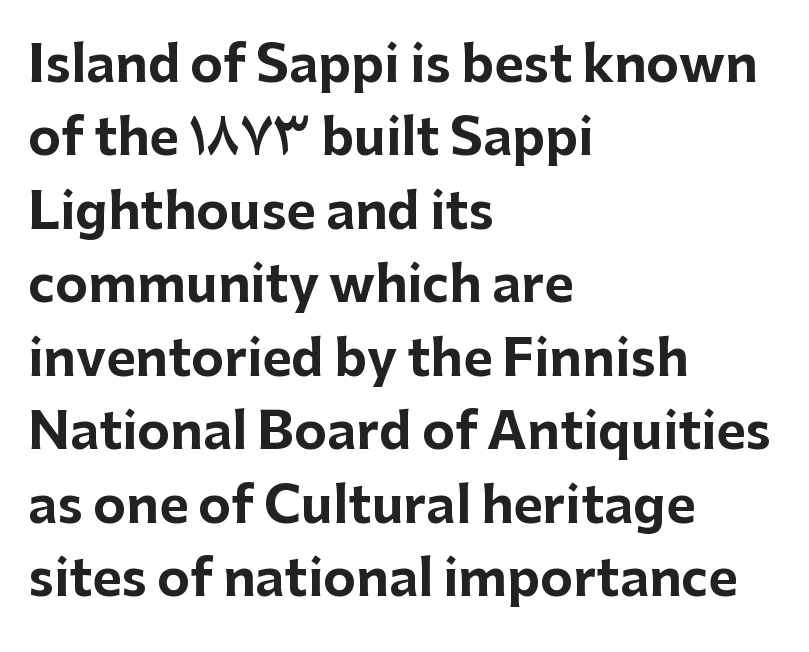
Q: Is the text bold? A: Yes.
Q: Is the text italic (slanted)? A: No, it is upright.
Q: Is the typeface a serif or a sans-serif typeface? A: Sans-serif.
Q: Is the text underlined? A: No.
Q: How is the paragraph aligned? A: Left-aligned.
Q: Is the spacing between letters normal or unusually wide? A: Normal.
Q: Is the spacing between lines tight, normal or loose? A: Normal.
Q: Width (condensed, normal, or wide)? A: Normal.
Q: Stroke contrast? A: Low.
Q: x-height? A: Medium.
Q: Monospaced? A: No.
